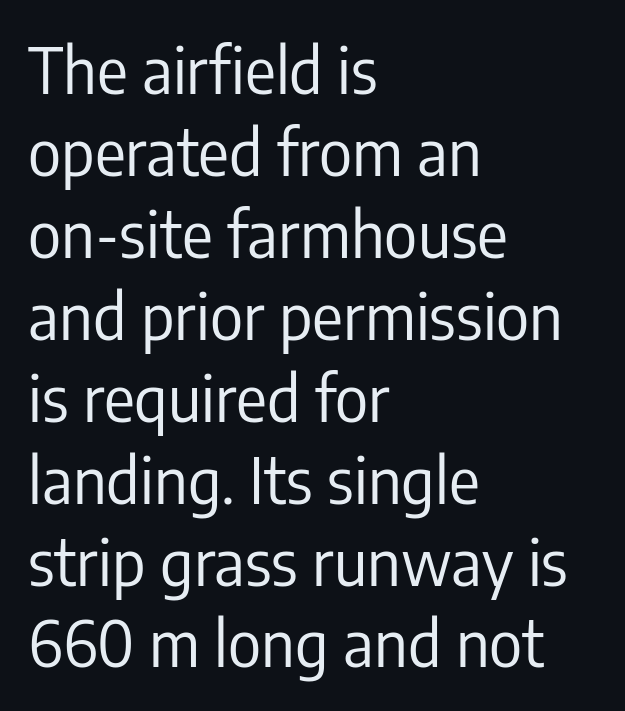
{"serif": "no", "italic": "no", "bold": "no", "weight": "regular", "width": "condensed", "stroke_contrast": "low", "x_height": "medium", "monospaced": "no", "underline": "no", "align": "left", "line_spacing": "normal", "line_spacing_ratio": 1.28, "letter_spacing": "normal", "letter_spacing_em": 0.0, "glyph_px": 64}
